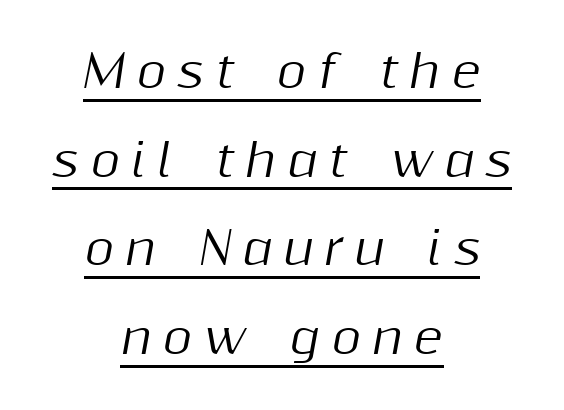
Q: Is the text italic (slanted)? A: Yes, it leans right by about 10 degrees.
Q: Is the text underlined? A: Yes.
Q: How is the paragraph aligned? A: Centered.
Q: Is the spacing between letters normal or unusually wide? A: Unusually wide.
Q: Is the spacing between lines tight, normal or loose? A: Loose.
Q: Width (condensed, normal, or wide)? A: Normal.
Q: Stroke contrast? A: Medium.
Q: x-height? A: Medium.
Q: Monospaced? A: No.
